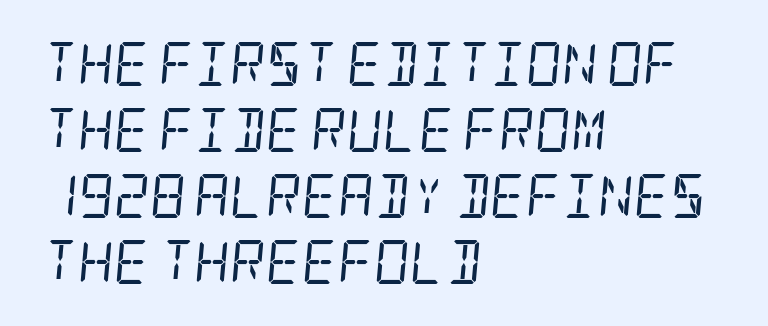
The image shows 44 px regular-weight, condensed serif type, italic (leaning right); set left-aligned, normal line spacing (1.5x), normal letter spacing, not underlined; low stroke contrast and a large x-height.
